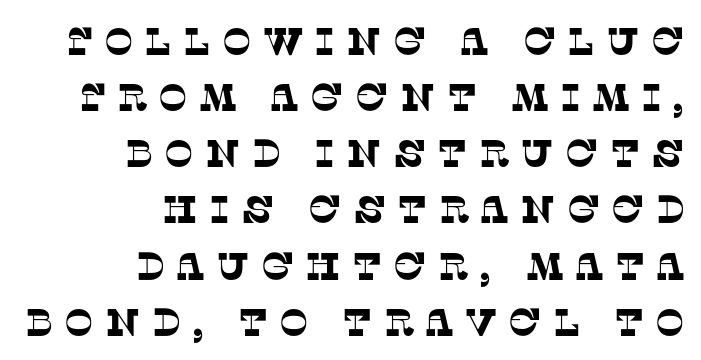
Q: Is the typeface a serif or a sans-serif typeface? A: Serif.
Q: Is the text underlined? A: No.
Q: How is the paragraph aligned? A: Right-aligned.
Q: Is the spacing between letters normal or unusually wide? A: Unusually wide.
Q: Is the spacing between lines tight, normal or loose? A: Normal.
Q: Width (condensed, normal, or wide)? A: Normal.
Q: Stroke contrast? A: Low.
Q: x-height? A: Large.
Q: Monospaced? A: No.
